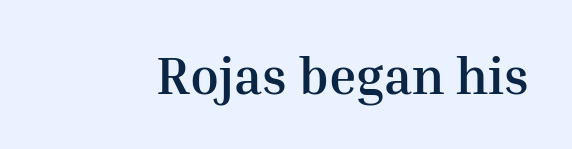
{"serif": "yes", "italic": "no", "bold": "yes", "weight": "semibold", "width": "normal", "stroke_contrast": "medium", "x_height": "medium", "monospaced": "no", "underline": "no", "letter_spacing": "normal", "letter_spacing_em": 0.0, "glyph_px": 52}
